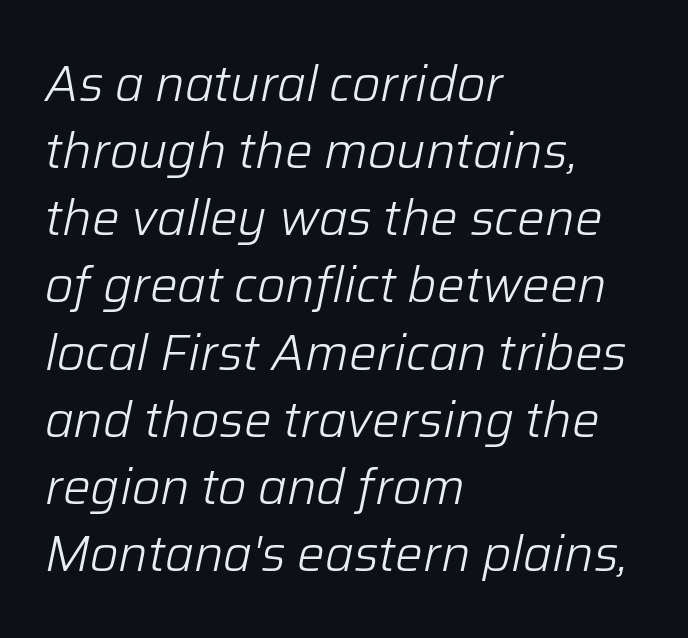
Q: Is the text bold? A: No.
Q: Is the text italic (slanted)? A: Yes, it leans right by about 12 degrees.
Q: Is the text underlined? A: No.
Q: How is the paragraph aligned? A: Left-aligned.
Q: Is the spacing between letters normal or unusually wide? A: Normal.
Q: Is the spacing between lines tight, normal or loose? A: Normal.
Q: Width (condensed, normal, or wide)? A: Normal.
Q: Stroke contrast? A: Low.
Q: x-height? A: Medium.
Q: Monospaced? A: No.
